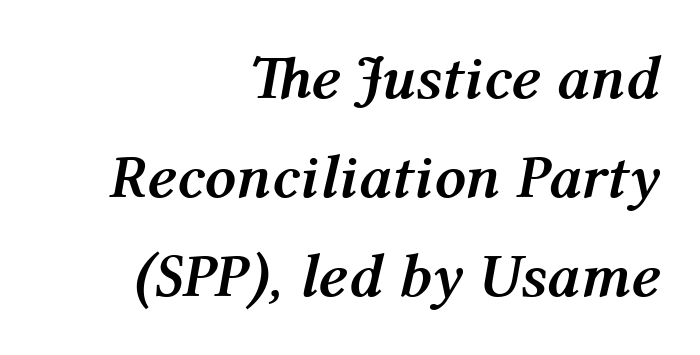
Q: Is the text bold? A: Yes.
Q: Is the text italic (slanted)? A: Yes, it leans right by about 12 degrees.
Q: Is the text underlined? A: No.
Q: How is the paragraph aligned? A: Right-aligned.
Q: Is the spacing between letters normal or unusually wide? A: Normal.
Q: Is the spacing between lines tight, normal or loose? A: Normal.
Q: Width (condensed, normal, or wide)? A: Normal.
Q: Stroke contrast? A: Medium.
Q: x-height? A: Medium.
Q: Monospaced? A: No.
